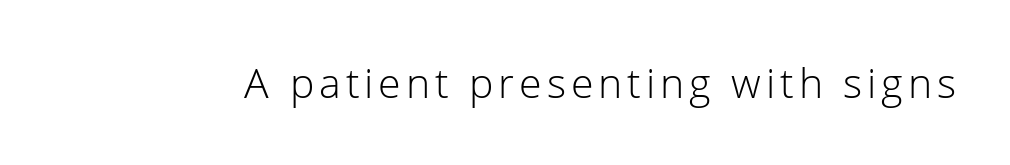
{"serif": "no", "italic": "no", "bold": "no", "weight": "light", "width": "normal", "stroke_contrast": "low", "x_height": "medium", "monospaced": "no", "underline": "no", "glyph_px": 41}
